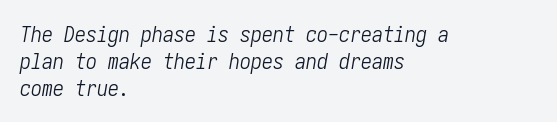
Weight: regular or lighter. The letterforms sit shoulder to shoulder at normal distance. A student would call this left alignment; a typographer would say flush left, rag right. You can tell it's italic because the verticals aren't actually vertical.
